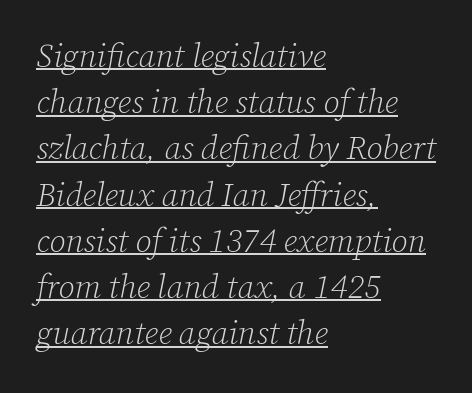
Q: Is the text bold? A: No.
Q: Is the text italic (slanted)? A: Yes, it leans right by about 12 degrees.
Q: Is the typeface a serif or a sans-serif typeface? A: Serif.
Q: Is the text underlined? A: Yes.
Q: How is the paragraph aligned? A: Left-aligned.
Q: Is the spacing between letters normal or unusually wide? A: Normal.
Q: Is the spacing between lines tight, normal or loose? A: Normal.
Q: Width (condensed, normal, or wide)? A: Normal.
Q: Stroke contrast? A: Low.
Q: x-height? A: Medium.
Q: Monospaced? A: No.
